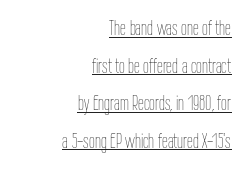
{"italic": "no", "bold": "no", "underline": "yes", "align": "right", "line_spacing_ratio": 1.79, "letter_spacing": "normal", "letter_spacing_em": 0.0, "glyph_px": 21}
